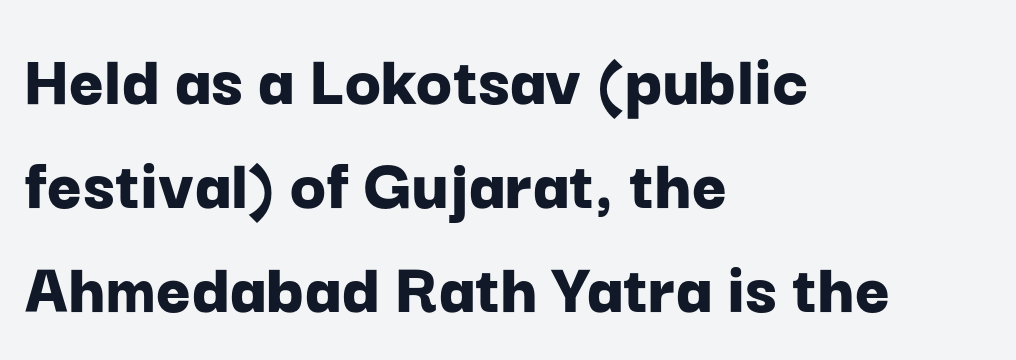
Q: Is the text bold? A: Yes.
Q: Is the text italic (slanted)? A: No, it is upright.
Q: Is the typeface a serif or a sans-serif typeface? A: Sans-serif.
Q: Is the text underlined? A: No.
Q: How is the paragraph aligned? A: Left-aligned.
Q: Is the spacing between letters normal or unusually wide? A: Normal.
Q: Is the spacing between lines tight, normal or loose? A: Normal.
Q: Width (condensed, normal, or wide)? A: Normal.
Q: Stroke contrast? A: Low.
Q: x-height? A: Medium.
Q: Monospaced? A: No.
